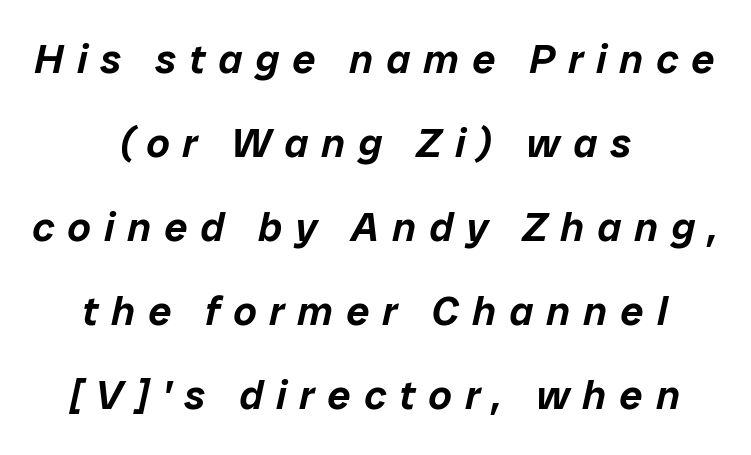
The image shows 41 px text type, italic (leaning right); set centered, loose line spacing (2.05x), unusually wide letter spacing (+0.32 em), not underlined; low stroke contrast and a medium x-height.
